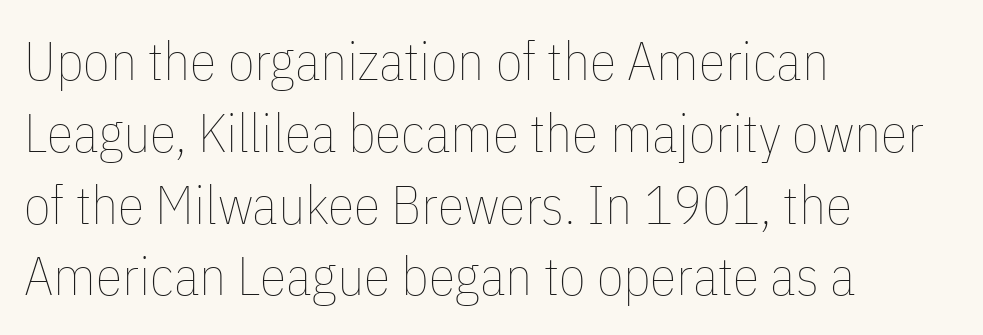
The image shows 54 px thin, condensed type, upright; set left-aligned, normal line spacing (1.33x), normal letter spacing, not underlined; low stroke contrast and a medium x-height.
